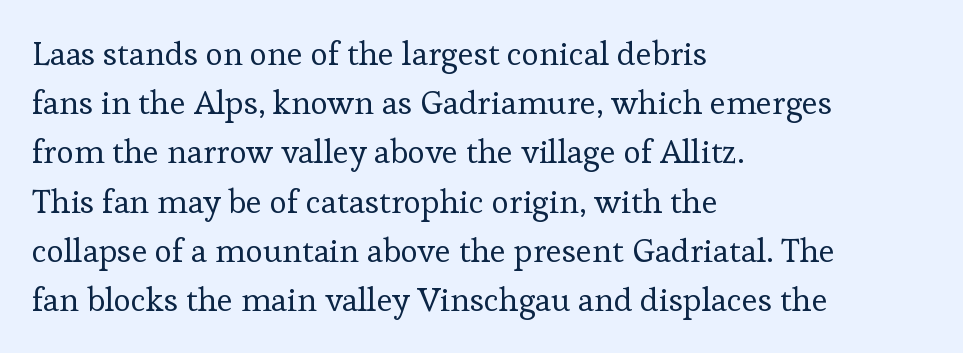
{"serif": "yes", "italic": "no", "bold": "no", "weight": "regular", "width": "normal", "stroke_contrast": "low", "x_height": "medium", "monospaced": "no", "underline": "no", "align": "left", "line_spacing": "normal", "line_spacing_ratio": 1.49, "letter_spacing": "normal", "letter_spacing_em": 0.0, "glyph_px": 33}
